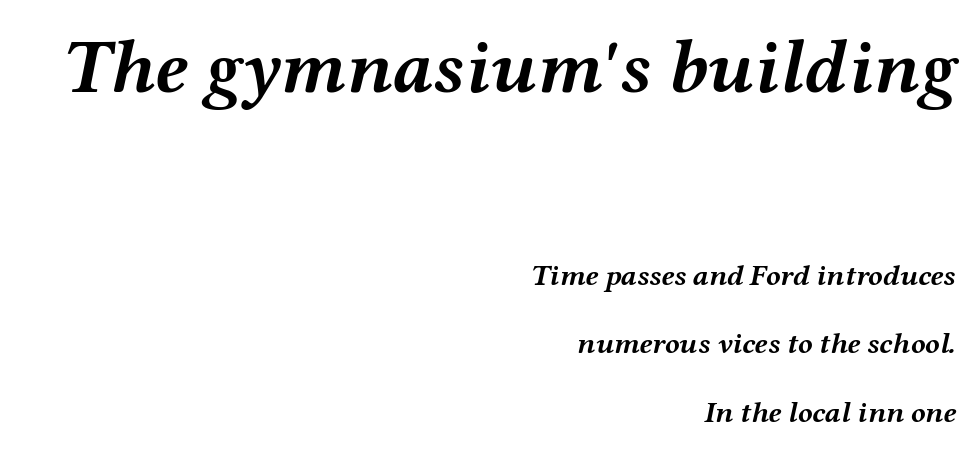
The image shows 76 px semibold, wide type, italic (leaning right); set right-aligned, loose line spacing (2.28x), normal letter spacing, not underlined; the first (top) block is 2.53x larger; medium stroke contrast and a medium x-height.
